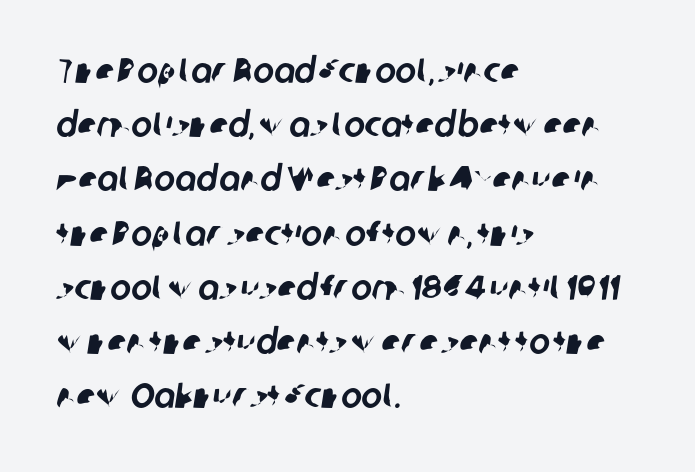
The image shows 35 px sans-serif type; set left-aligned, normal line spacing (1.55x), normal letter spacing, not underlined; low stroke contrast and a medium x-height.
